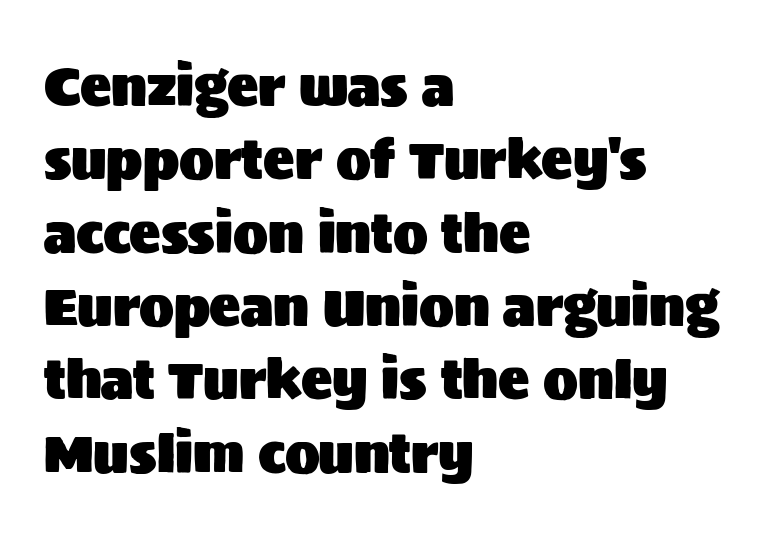
Nope, not italic — everything's standing straight. All the whitespace from short lines collects on the right. Nothing sits at the stroke ends, so this counts as sans-serif. You could not count columns in this text — the font is proportionally spaced.
